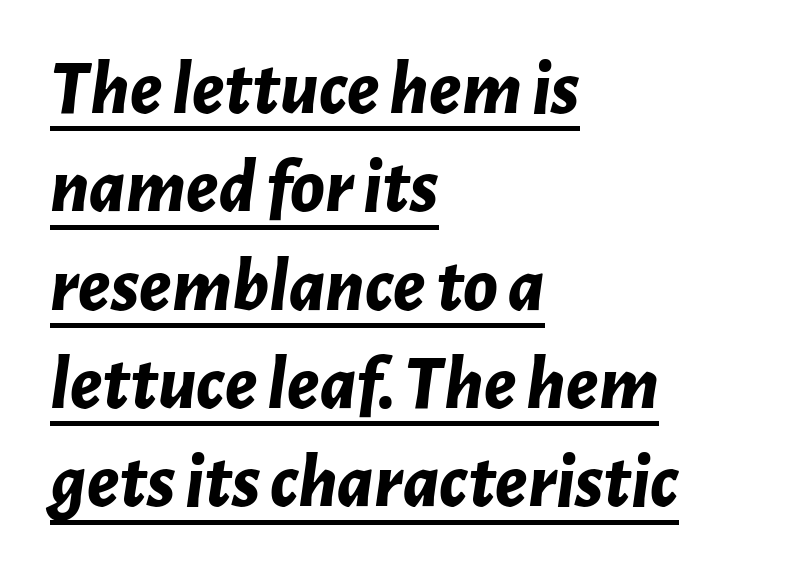
The image shows 78 px bold type, italic (leaning right); set left-aligned, normal line spacing (1.26x), normal letter spacing, underlined; low stroke contrast and a medium x-height.
